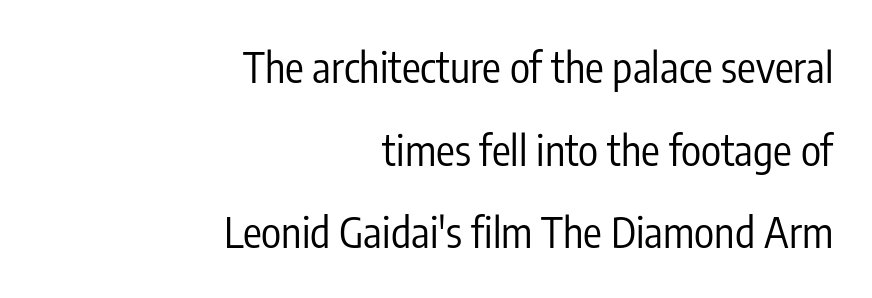
The image shows 42 px regular-weight, condensed sans-serif type, upright; set right-aligned, loose line spacing (1.97x), normal letter spacing, not underlined; low stroke contrast and a medium x-height.
